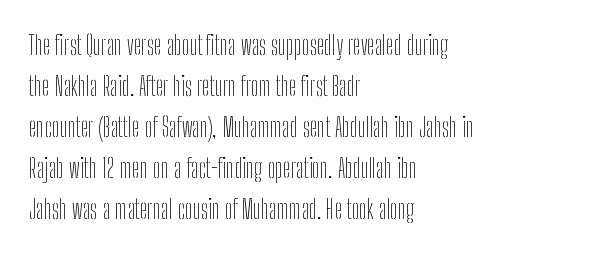
The words here are not underlined. Unbolded letterforms with no extra heft. Quick note: interline space is typical. These lines stack with their left ends in a neat column. Ordinary non-slanted type is in use. Here the glyphs are tracked normally, forming tight word shapes.
